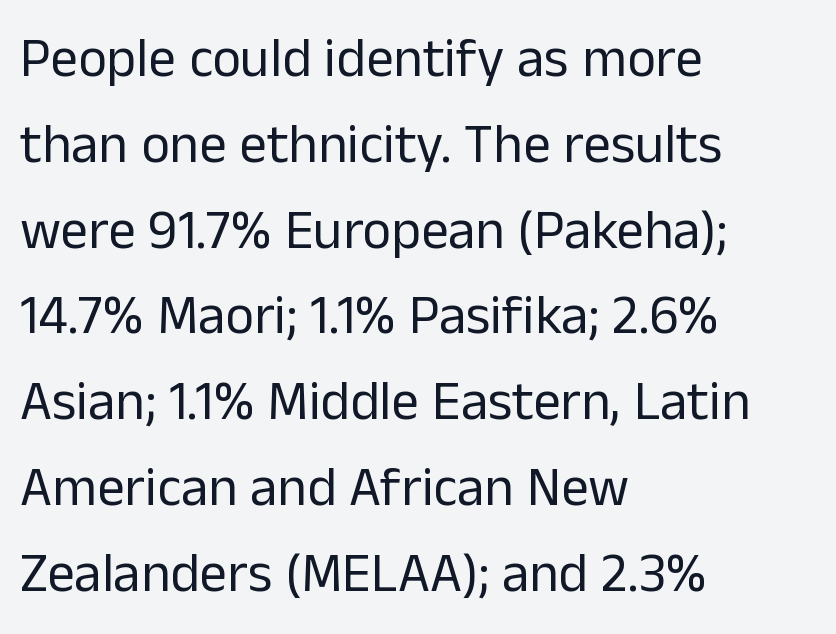
Plain, unruled lines of type. Notice how descenders clear the ascenders below comfortably — that's standard leading. Grotesque or geometric, the face here clearly has no serifs. Every character sits straight up, as roman type does. In terms of letterspacing, this is plain default setting. Think standard paragraph weight, or any step lighter than that.
